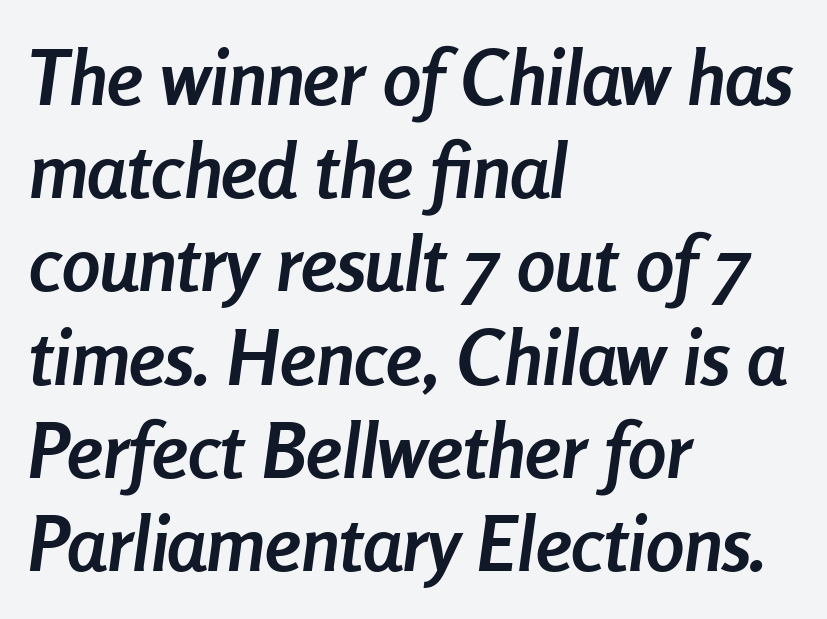
Check the space under the baseline: it is left empty. The text block is weighted toward the left margin, trailing off unevenly rightward. Quick note: italic. How heavy is the stroke? Heavy — this is a bold. The letterforms sit shoulder to shoulder at normal distance. Varying glyph widths throughout — classic text-font behaviour.
